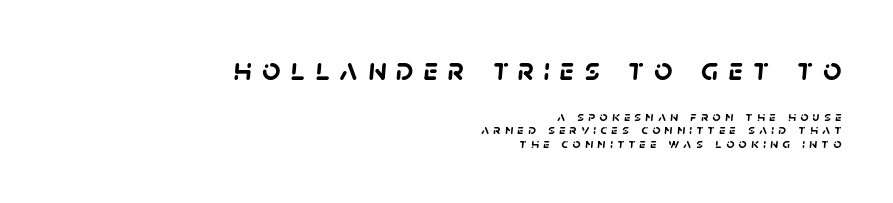
Q: Is the text bold? A: Yes.
Q: Is the typeface a serif or a sans-serif typeface? A: Sans-serif.
Q: Is the text underlined? A: No.
Q: How is the paragraph aligned? A: Right-aligned.
Q: Is the spacing between letters normal or unusually wide? A: Unusually wide.
Q: Is the spacing between lines tight, normal or loose? A: Tight.
Q: Which block of text is set in a larger size, the first (top) or the second (bottom)? A: The first (top) one.
Q: Width (condensed, normal, or wide)? A: Normal.
Q: Stroke contrast? A: Low.
Q: x-height? A: Large.
Q: Monospaced? A: No.
